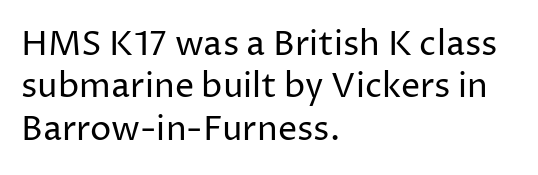
Looks like regular typesetting: each glyph gets only the width it needs. The designer went with a sans here, leaving each stem footless. In CSS terms this would be text-align: left. Check the space under the baseline: it is left empty. The specimen reads as upright at a glance.
